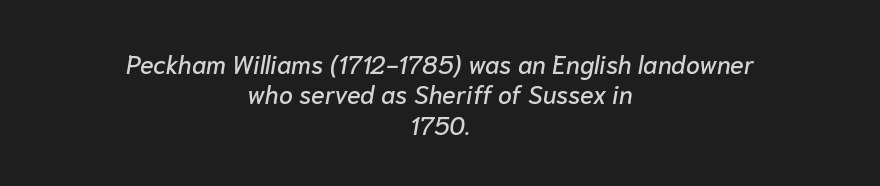
Q: Is the text italic (slanted)? A: Yes, it leans right by about 10 degrees.
Q: Is the text underlined? A: No.
Q: How is the paragraph aligned? A: Centered.
Q: Is the spacing between letters normal or unusually wide? A: Normal.
